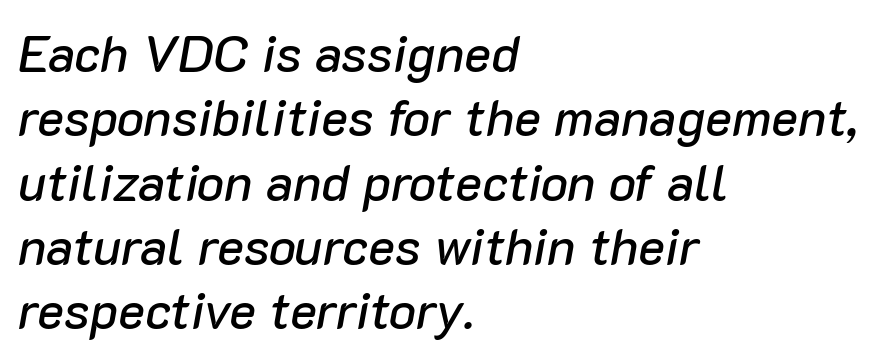
The image shows 51 px text type, italic (leaning right); set left-aligned, normal line spacing (1.26x), normal letter spacing, not underlined; low stroke contrast and a medium x-height.
